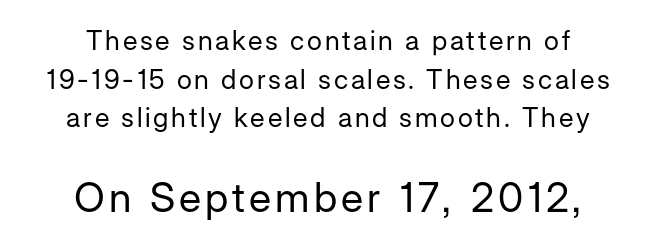
{"serif": "no", "italic": "no", "bold": "no", "weight": "regular", "width": "normal", "stroke_contrast": "low", "x_height": "medium", "monospaced": "no", "underline": "no", "align": "center", "line_spacing": "normal", "line_spacing_ratio": 1.43, "larger_block": "second", "size_ratio": 1.52, "glyph_px": 41}
